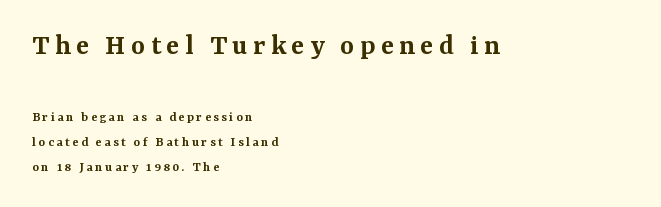
Q: Is the text bold? A: Semi-bold.
Q: Is the text italic (slanted)? A: No, it is upright.
Q: Is the typeface a serif or a sans-serif typeface? A: Serif.
Q: Is the text underlined? A: No.
Q: How is the paragraph aligned? A: Left-aligned.
Q: Which block of text is set in a larger size, the first (top) or the second (bottom)? A: The first (top) one.
Q: Width (condensed, normal, or wide)? A: Normal.
Q: Stroke contrast? A: Medium.
Q: x-height? A: Medium.
Q: Monospaced? A: No.
